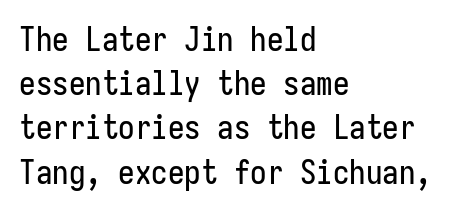
The image shows 33 px condensed sans-serif type, upright; set left-aligned, normal line spacing (1.34x), normal letter spacing, not underlined; low stroke contrast and a medium x-height.
